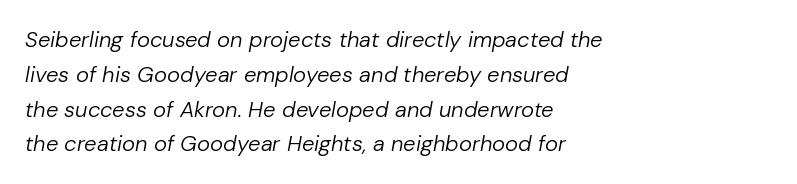
{"italic": "yes", "lean": "right", "slant_degrees": 10, "bold": "no", "underline": "no", "align": "left", "line_spacing": "normal", "line_spacing_ratio": 1.58, "letter_spacing": "normal", "letter_spacing_em": 0.0, "glyph_px": 22}
